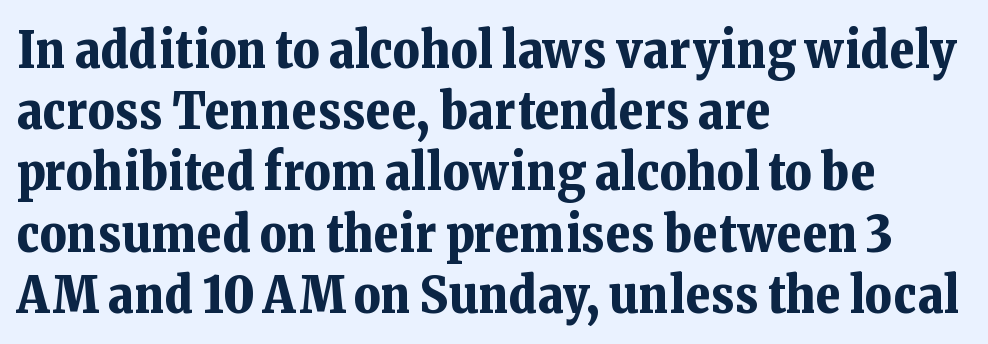
Type style note: has serifs. Characters remain perfectly vertical along every line. Think of a printed novel: that variable character pitch is what you see here. Glance below the letters and you will spot only blank space. Heavy-handed strokes throughout: this text is bold. The tracking reads as untouched default to a designer's eye.
